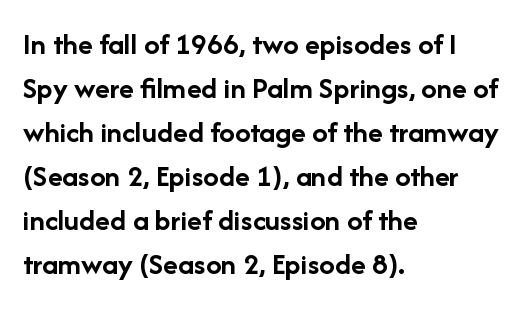
The image shows 31 px semibold sans-serif type, upright; set left-aligned, normal line spacing (1.42x), normal letter spacing, not underlined; low stroke contrast and a medium x-height.
